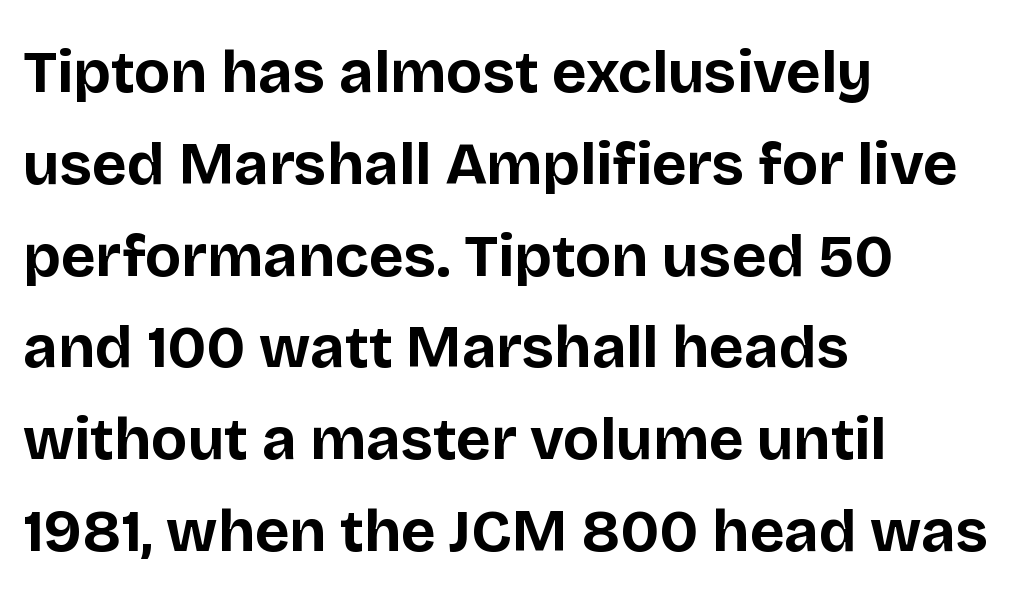
{"serif": "no", "italic": "no", "bold": "yes", "weight": "bold", "width": "normal", "stroke_contrast": "low", "x_height": "large", "monospaced": "no", "underline": "no", "align": "left", "line_spacing": "normal", "line_spacing_ratio": 1.53, "letter_spacing": "normal", "letter_spacing_em": 0.0, "glyph_px": 60}
